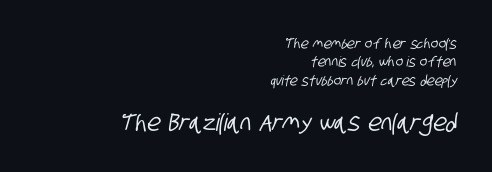
{"underline": "no", "align": "right", "line_spacing": "normal", "line_spacing_ratio": 1.31, "letter_spacing": "normal", "letter_spacing_em": 0.0, "larger_block": "second", "size_ratio": 1.71, "glyph_px": 24}
